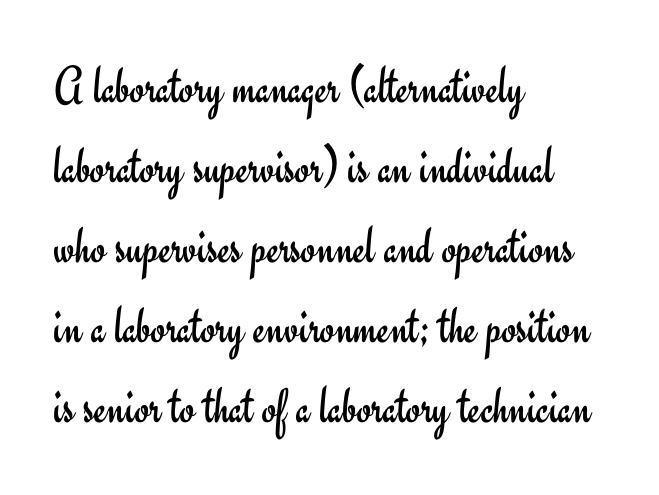
{"serif": "no", "bold": "no", "weight": "regular", "width": "normal", "stroke_contrast": "low", "x_height": "small", "monospaced": "no", "underline": "no", "align": "left", "line_spacing": "normal", "line_spacing_ratio": 1.51, "letter_spacing": "normal", "letter_spacing_em": 0.0, "glyph_px": 53}
